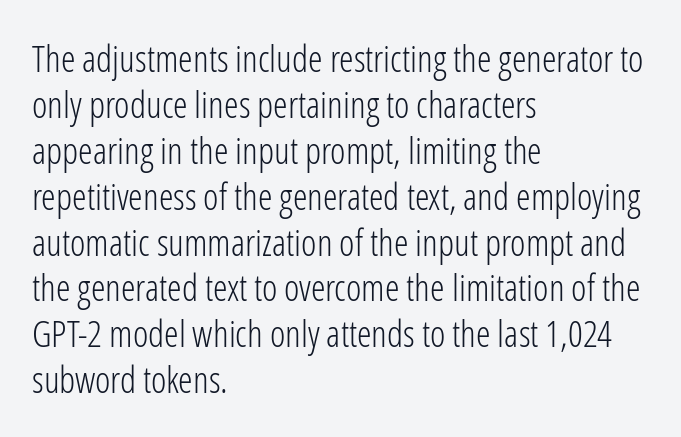
The image shows 37 px light, condensed sans-serif type, upright; set left-aligned, line spacing 1.24x, normal letter spacing, not underlined; low stroke contrast and a medium x-height.
